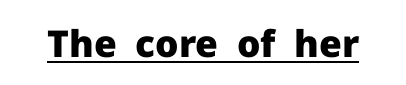
Q: Is the text bold? A: Yes.
Q: Is the text italic (slanted)? A: No, it is upright.
Q: Is the typeface a serif or a sans-serif typeface? A: Sans-serif.
Q: Is the text underlined? A: Yes.
Q: Is the spacing between letters normal or unusually wide? A: Normal.
Q: Width (condensed, normal, or wide)? A: Normal.
Q: Stroke contrast? A: Low.
Q: x-height? A: Medium.
Q: Monospaced? A: No.
